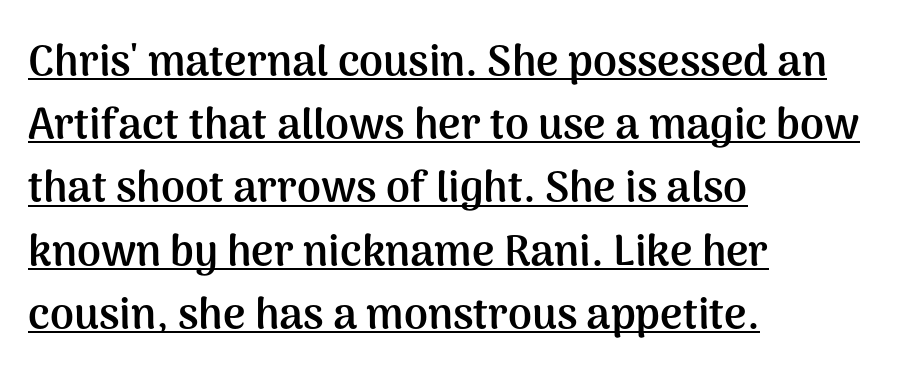
Q: Is the text bold? A: Yes.
Q: Is the text italic (slanted)? A: No, it is upright.
Q: Is the typeface a serif or a sans-serif typeface? A: Sans-serif.
Q: Is the text underlined? A: Yes.
Q: How is the paragraph aligned? A: Left-aligned.
Q: Is the spacing between letters normal or unusually wide? A: Normal.
Q: Is the spacing between lines tight, normal or loose? A: Normal.
Q: Width (condensed, normal, or wide)? A: Normal.
Q: Stroke contrast? A: Medium.
Q: x-height? A: Medium.
Q: Monospaced? A: No.
